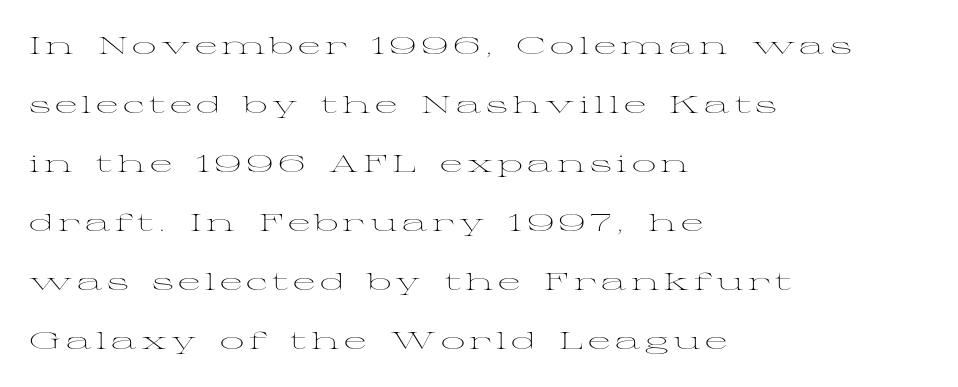
Each row of text sits above clean, open space. Compared with a centered layout, this one pins lines to the left instead. Each stroke keeps to a modest, everyday thickness or less. When letters stand straight like this, we call the style roman or upright. The space between consecutive lines is lavish.
